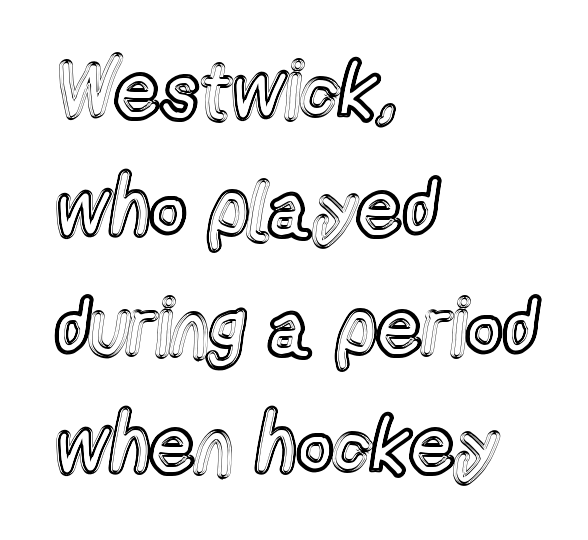
{"width": "condensed", "x_height": "medium", "monospaced": "no", "underline": "no", "align": "left", "line_spacing": "normal", "line_spacing_ratio": 1.5, "letter_spacing": "normal", "letter_spacing_em": 0.0, "glyph_px": 79}
